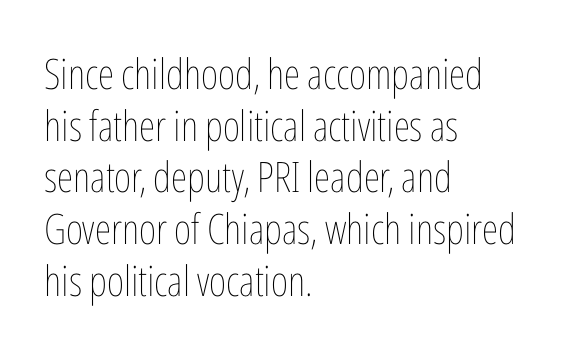
The image shows 42 px thin, condensed type, upright; set left-aligned, line spacing 1.23x, normal letter spacing, not underlined; low stroke contrast and a medium x-height.
